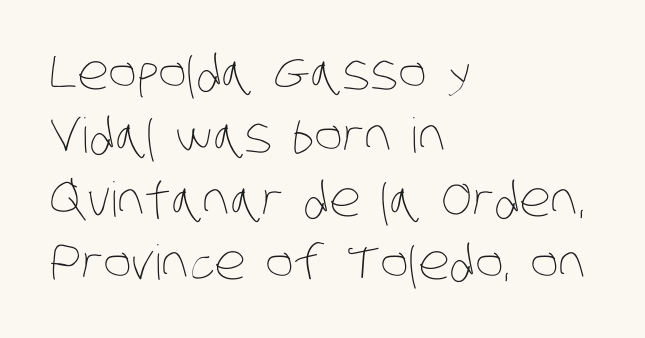
Observe the ordinary spacing: letters are neighbours, not strangers. Just letters on the line, the space beneath them empty. The letters advance in unequal steps, a hallmark of proportional type. Unbolded letterforms with no extra heft. Summary of vertical rhythm: regular, with standard interline spacing.
